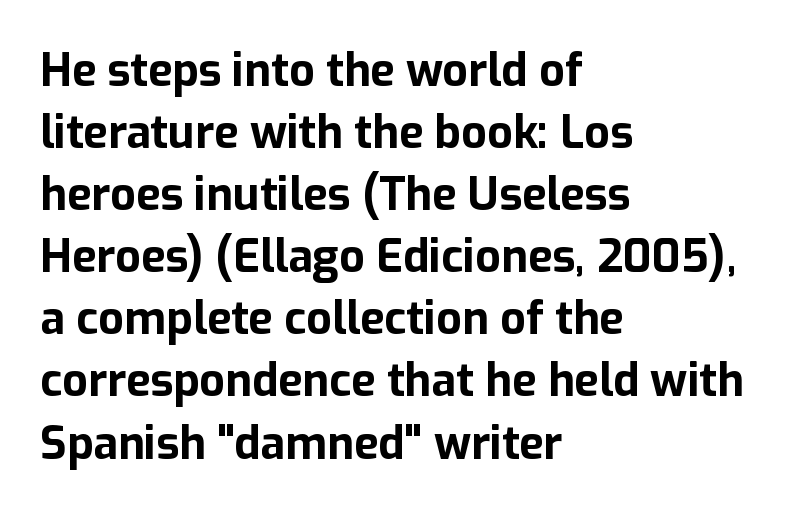
A full-strength bold gives these letters their thick strokes. Note the varied advance widths — an 'i' is clearly narrower than an 'm'. The lines are quadded left. Line spacing here is normal. Underline: absent. Every stem runs plumb, perpendicular to the baseline.
